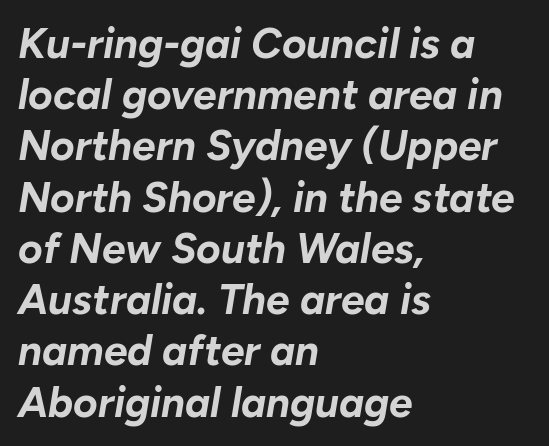
The rag falls on the right side of this text block. Beneath every word, the page is bare. Do the characters align in a grid? No, the font is proportional. When letters slant like this, we call the style italic. Emphasis by weight is at full strength: bold. The horizontal fit of the characters is conventional and even.
